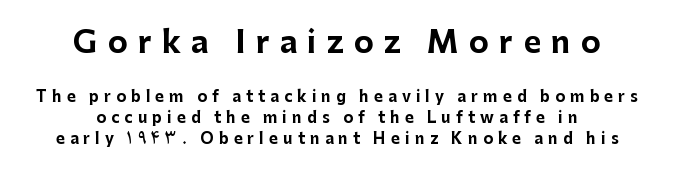
Looks like regular typesetting: each glyph gets only the width it needs. Substantial extra tracking has been applied to these lines. Rendered with straight, roman letterforms. This rendering features lettering with no underline. The font family rendered here belongs to the sans-serif group.
